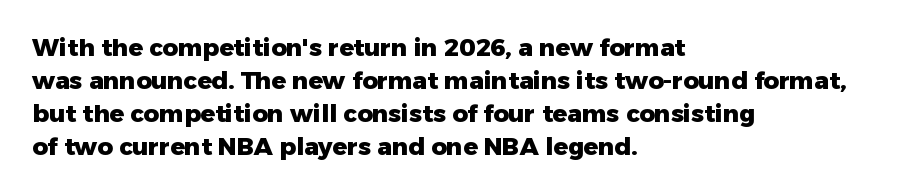
The image shows 24 px bold type, upright; set left-aligned, normal line spacing (1.37x), normal letter spacing, not underlined.
